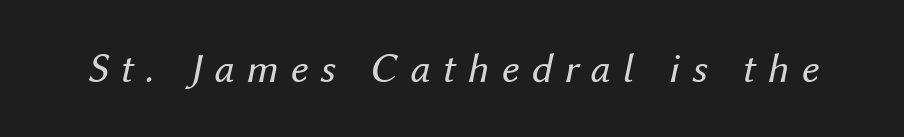
Is this a fixed-width face? No — the glyphs have proportional, varying widths. The text carries the slant typical of an italic or oblique font. How are the letters spaced? Widely, with obvious added tracking. Lines of text with bare space underneath. On a weight scale, this lands at 450 or below.
